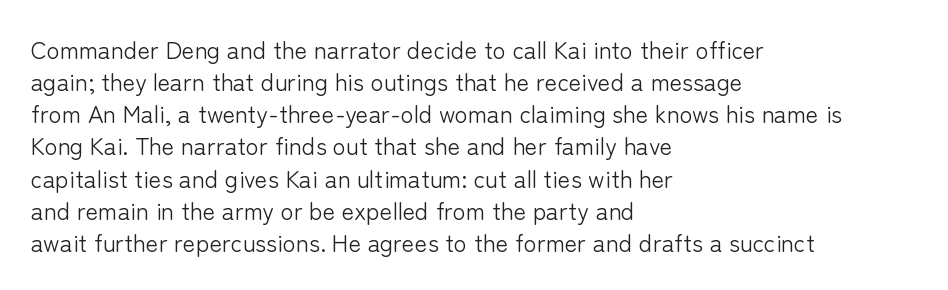
{"italic": "no", "bold": "no", "underline": "no", "align": "left", "line_spacing": "normal", "line_spacing_ratio": 1.34, "letter_spacing": "normal", "letter_spacing_em": 0.0, "glyph_px": 24}
